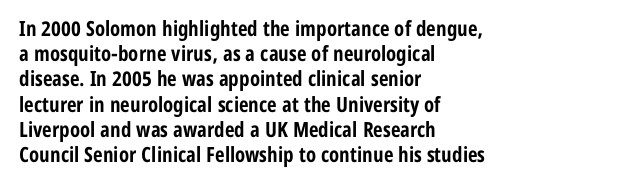
{"italic": "no", "bold": "yes", "underline": "no", "align": "left", "line_spacing_ratio": 1.2, "letter_spacing": "normal", "letter_spacing_em": 0.0, "glyph_px": 21}
